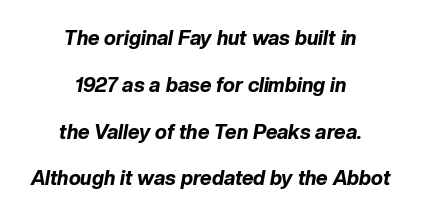
The image shows 20 px bold type, italic (leaning right); set centered, loose line spacing (2.34x), normal letter spacing, not underlined.
